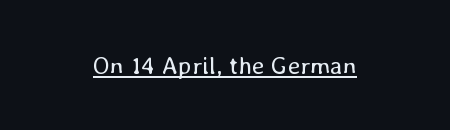
{"italic": "no", "bold": "no", "underline": "yes", "letter_spacing": "normal", "letter_spacing_em": 0.0, "glyph_px": 25}
